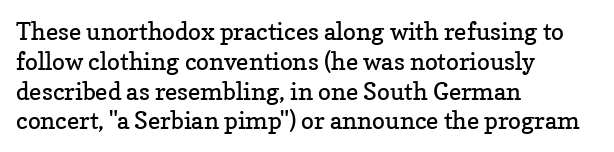
The image shows 24 px text type, upright; set left-aligned, line spacing 1.24x, normal letter spacing, not underlined.
